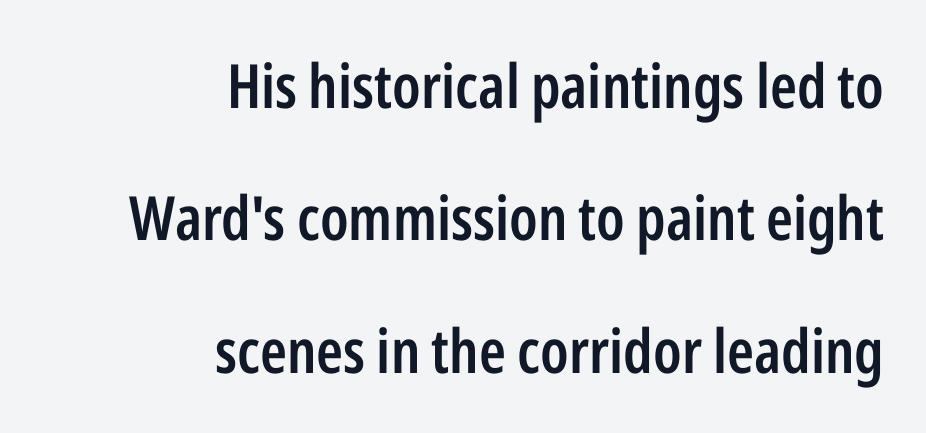
The image shows 61 px semibold, condensed sans-serif type, upright; set right-aligned, loose line spacing (2.17x), normal letter spacing, not underlined; low stroke contrast and a medium x-height.
